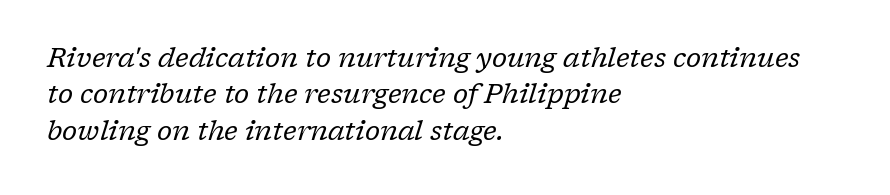
Q: Is the text bold? A: No.
Q: Is the text italic (slanted)? A: Yes, it leans right by about 17 degrees.
Q: Is the text underlined? A: No.
Q: How is the paragraph aligned? A: Left-aligned.
Q: Is the spacing between letters normal or unusually wide? A: Normal.
Q: Is the spacing between lines tight, normal or loose? A: Normal.
